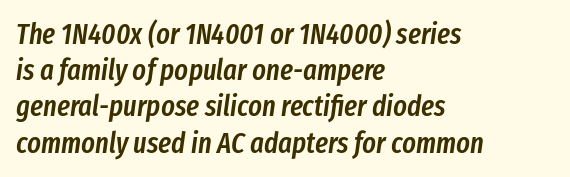
Q: Is the text bold? A: Semi-bold.
Q: Is the text italic (slanted)? A: Yes, it leans right by about 8 degrees.
Q: Is the text underlined? A: No.
Q: How is the paragraph aligned? A: Left-aligned.
Q: Is the spacing between letters normal or unusually wide? A: Normal.
Q: Is the spacing between lines tight, normal or loose? A: Normal.
Q: Width (condensed, normal, or wide)? A: Condensed.
Q: Stroke contrast? A: Low.
Q: x-height? A: Medium.
Q: Monospaced? A: No.
